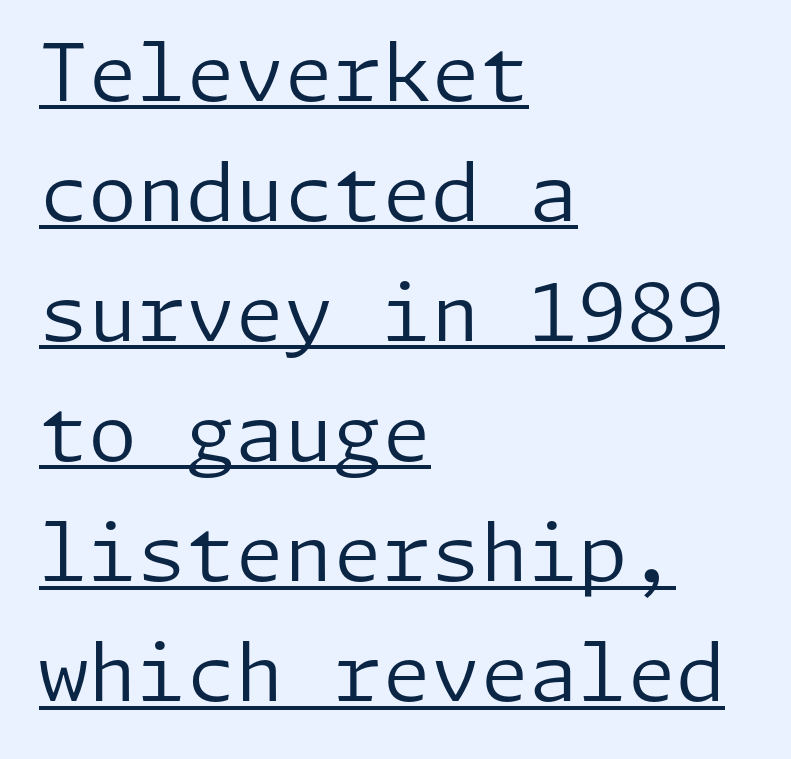
{"serif": "no", "italic": "no", "bold": "no", "weight": "regular", "width": "normal", "stroke_contrast": "low", "x_height": "medium", "underline": "yes", "align": "left", "line_spacing": "normal", "line_spacing_ratio": 1.52, "letter_spacing": "normal", "letter_spacing_em": 0.0, "glyph_px": 79}
